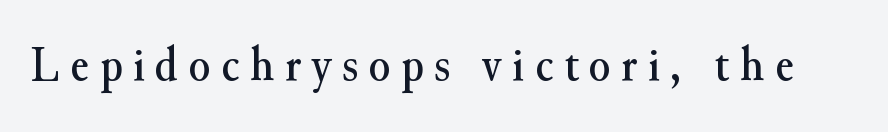
The image shows 49 px serif type, upright; set unusually wide letter spacing (+0.22 em), not underlined; medium stroke contrast and a small x-height.
